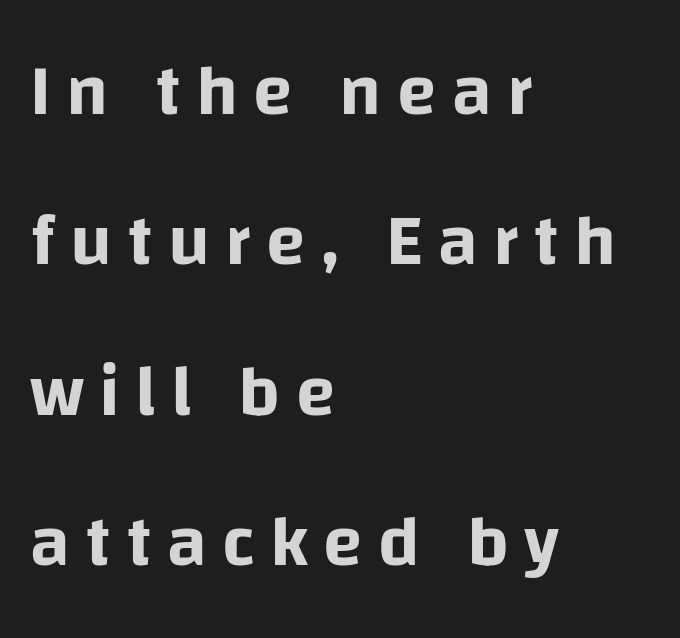
The image shows 72 px sans-serif type, upright; set left-aligned, loose line spacing (2.09x), unusually wide letter spacing (+0.21 em), not underlined; low stroke contrast and a large x-height.
